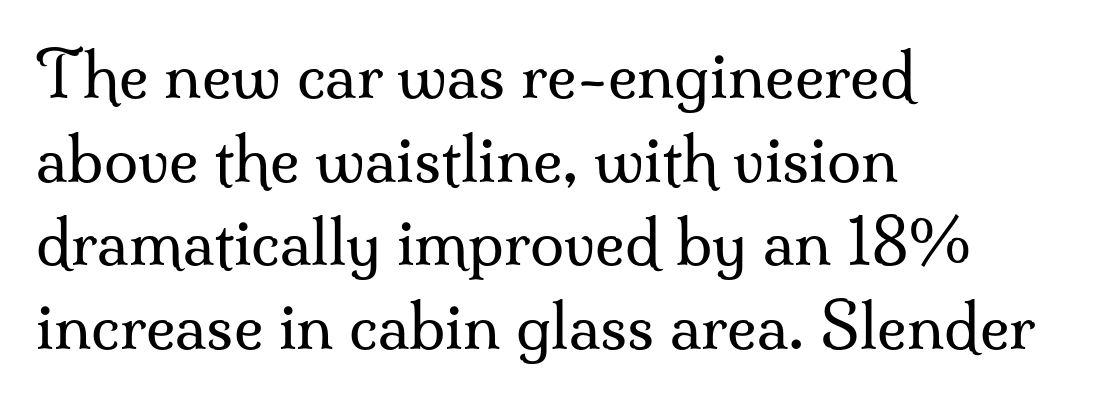
{"serif": "yes", "italic": "no", "bold": "no", "weight": "regular", "width": "normal", "stroke_contrast": "medium", "x_height": "small", "monospaced": "no", "underline": "no", "align": "left", "line_spacing": "normal", "line_spacing_ratio": 1.35, "letter_spacing": "normal", "letter_spacing_em": 0.0, "glyph_px": 62}
